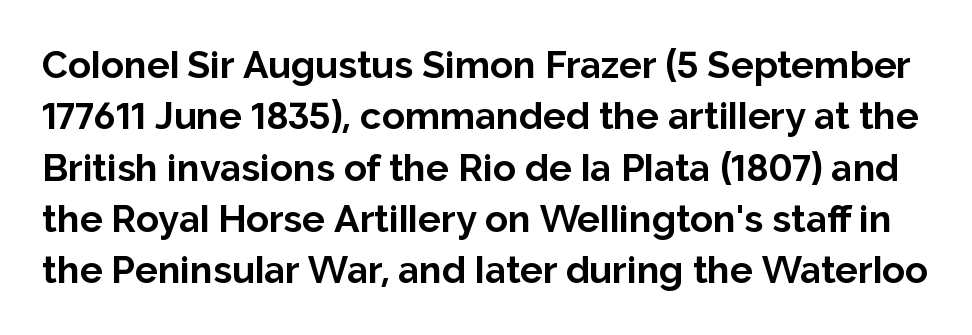
The image shows 38 px bold sans-serif type, upright; set normal line spacing (1.35x), normal letter spacing, not underlined; low stroke contrast and a medium x-height.
